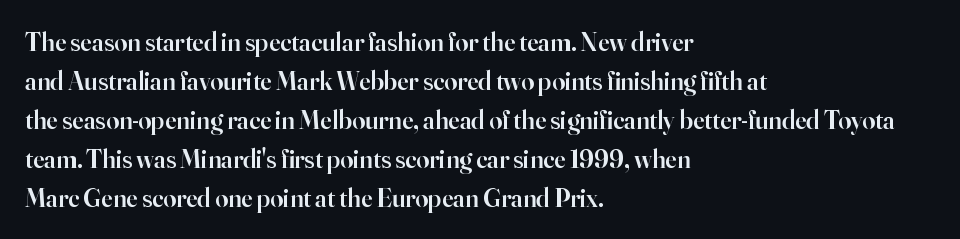
Q: Is the text bold? A: Semi-bold.
Q: Is the text italic (slanted)? A: No, it is upright.
Q: Is the text underlined? A: No.
Q: How is the paragraph aligned? A: Left-aligned.
Q: Is the spacing between letters normal or unusually wide? A: Normal.
Q: Is the spacing between lines tight, normal or loose? A: Normal.
